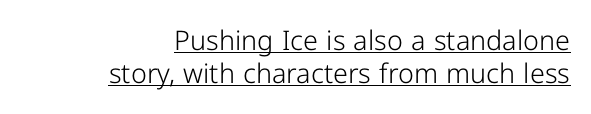
Q: Is the text bold? A: No.
Q: Is the text italic (slanted)? A: No, it is upright.
Q: Is the text underlined? A: Yes.
Q: How is the paragraph aligned? A: Right-aligned.
Q: Is the spacing between letters normal or unusually wide? A: Normal.
